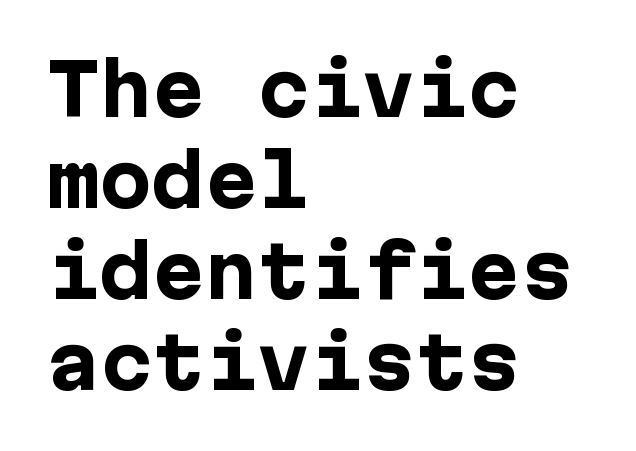
Descenders hang freely into open space. A roman cut, with each character standing at attention. The letters are bold, with thick, heavy strokes. The passage is arranged the way most books set body copy — flush left.
